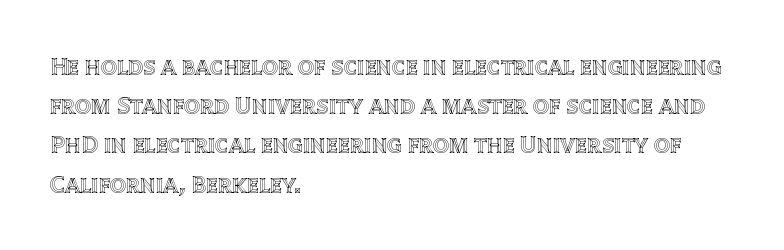
The foot of each line stays bare and open. Upright lettering throughout. Characters follow at the spacing the type designer built in. Line spacing here is normal.
